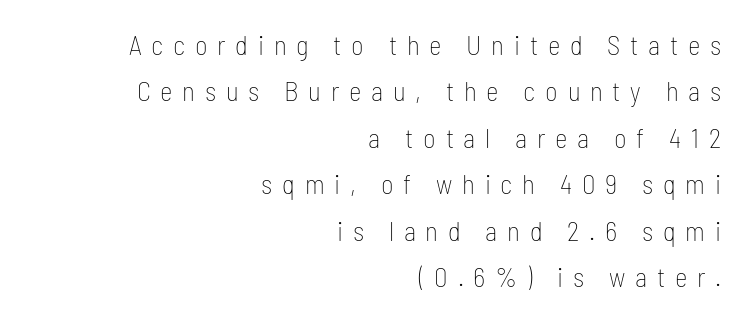
{"italic": "no", "bold": "no", "underline": "no", "align": "right", "line_spacing_ratio": 1.72, "letter_spacing": "wide", "letter_spacing_em": 0.36, "glyph_px": 27}
